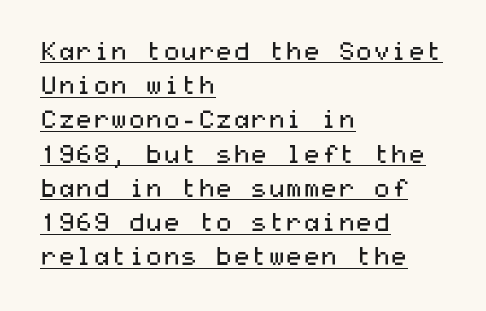
{"italic": "no", "bold": "no", "underline": "yes", "align": "left", "line_spacing": "normal", "line_spacing_ratio": 1.37, "letter_spacing": "normal", "letter_spacing_em": 0.0, "glyph_px": 25}
